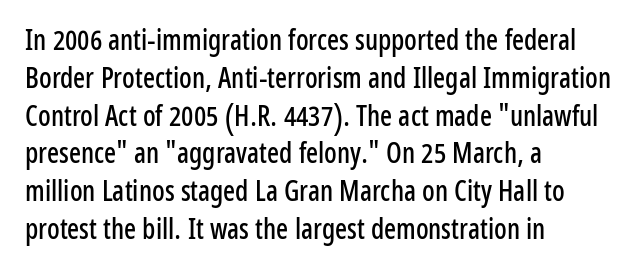
The image shows 28 px condensed sans-serif type, upright; set left-aligned, normal line spacing (1.35x), normal letter spacing, not underlined; low stroke contrast and a medium x-height.
